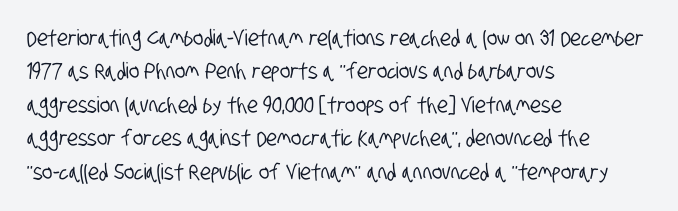
The image shows 22 px text type; set left-aligned, normal line spacing (1.52x), normal letter spacing, not underlined.
